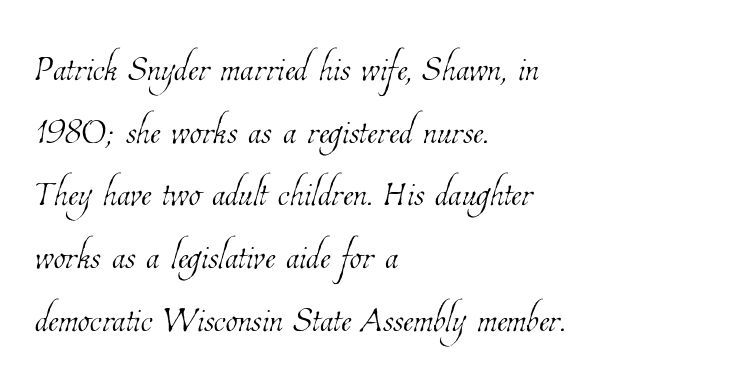
Q: Is the text bold? A: No.
Q: Is the text underlined? A: No.
Q: How is the paragraph aligned? A: Left-aligned.
Q: Is the spacing between letters normal or unusually wide? A: Normal.
Q: Is the spacing between lines tight, normal or loose? A: Normal.
Q: Width (condensed, normal, or wide)? A: Condensed.
Q: Stroke contrast? A: Low.
Q: x-height? A: Medium.
Q: Monospaced? A: No.
